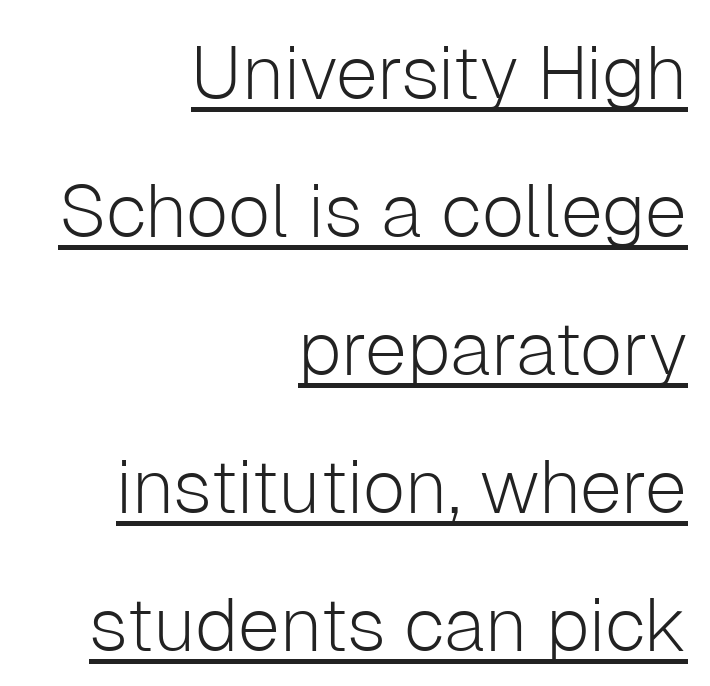
The image shows 75 px light sans-serif type, upright; set right-aligned, line spacing 1.84x, normal letter spacing, underlined; low stroke contrast and a medium x-height.
